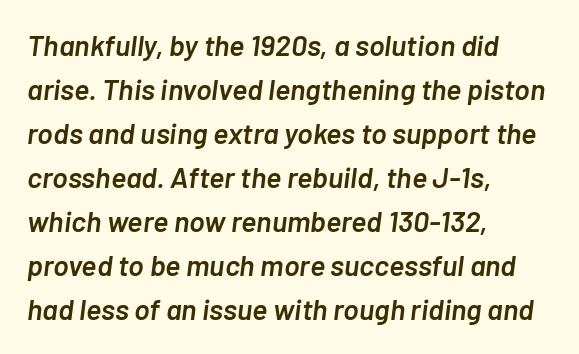
{"italic": "yes", "lean": "right", "slant_degrees": 7, "bold": "semi", "weight": "semibold", "width": "normal", "stroke_contrast": "low", "x_height": "medium", "monospaced": "no", "underline": "no", "align": "left", "line_spacing": "normal", "line_spacing_ratio": 1.52, "letter_spacing": "normal", "letter_spacing_em": 0.0, "glyph_px": 29}
